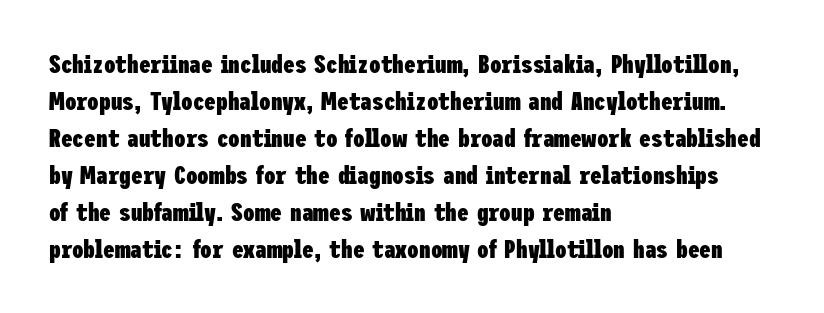
These words are printed bold, with thick strokes throughout. Between one letter and the next there's only the usual sliver of space. The letters stand straight up with perfectly vertical stems. The rendering anchors every line to the left-hand side. The leading is moderate, giving the passage an even texture.
